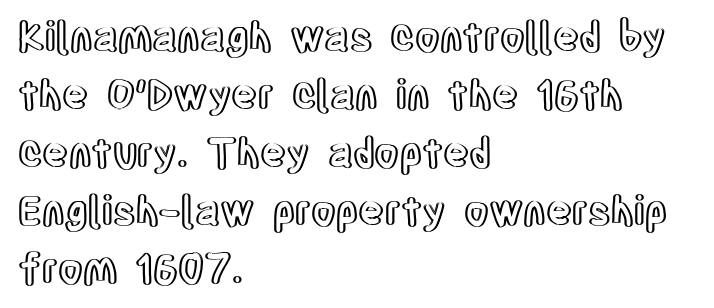
{"italic": "no", "width": "condensed", "x_height": "large", "monospaced": "no", "underline": "no", "align": "left", "line_spacing": "normal", "line_spacing_ratio": 1.45, "letter_spacing": "normal", "letter_spacing_em": 0.0, "glyph_px": 40}
